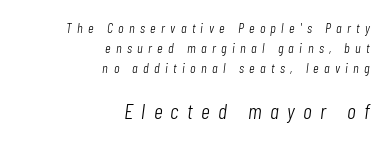
The image shows 22 px text type, italic (leaning right); set right-aligned, normal line spacing (1.44x), unusually wide letter spacing (+0.38 em), not underlined; the second (bottom) block is 1.57x larger.
